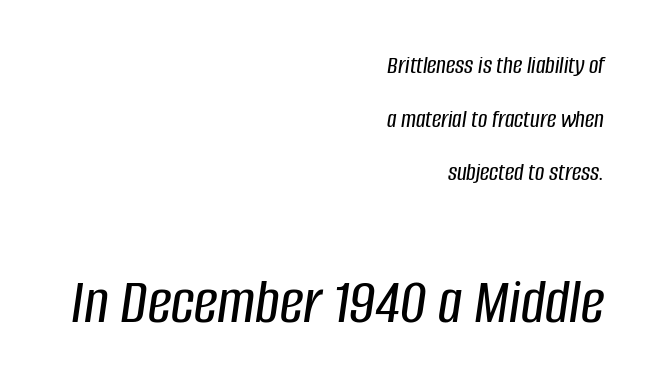
Q: Is the text italic (slanted)? A: Yes, it leans right by about 8 degrees.
Q: Is the text underlined? A: No.
Q: How is the paragraph aligned? A: Right-aligned.
Q: Is the spacing between letters normal or unusually wide? A: Normal.
Q: Is the spacing between lines tight, normal or loose? A: Loose.
Q: Which block of text is set in a larger size, the first (top) or the second (bottom)? A: The second (bottom) one.
Q: Width (condensed, normal, or wide)? A: Condensed.
Q: Stroke contrast? A: Low.
Q: x-height? A: Large.
Q: Monospaced? A: No.
